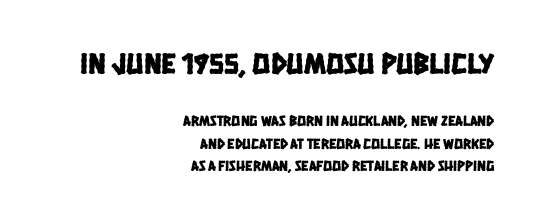
The image shows 30 px condensed sans-serif type; set right-aligned, normal line spacing (1.48x), normal letter spacing, not underlined; the first (top) block is 2.0x larger; low stroke contrast and a large x-height.
